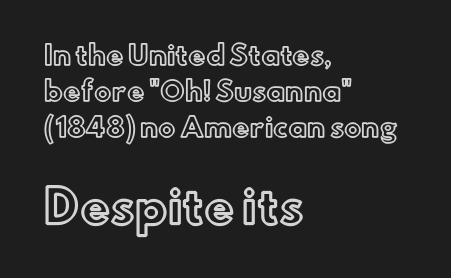
Words appear dense and cohesive because spacing is normal. A roman cut, with each character standing at attention. The space between consecutive lines is moderate. Descenders are the only things crossing below the line. Is this a fixed-width face? No — the glyphs have proportional, varying widths.
